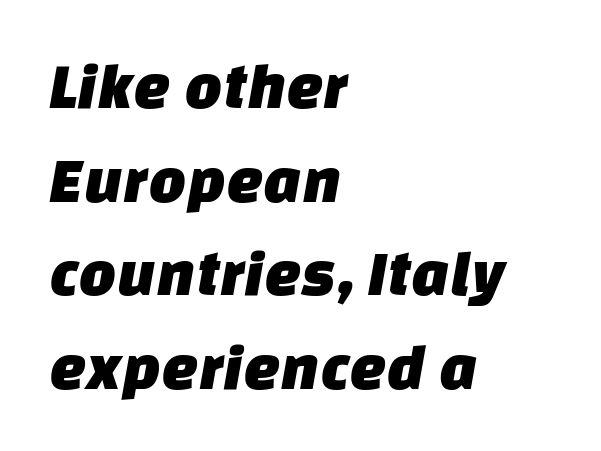
{"serif": "no", "width": "normal", "stroke_contrast": "low", "x_height": "large", "monospaced": "no", "underline": "no", "align": "left", "line_spacing": "normal", "line_spacing_ratio": 1.42, "letter_spacing": "normal", "letter_spacing_em": 0.0, "glyph_px": 66}
